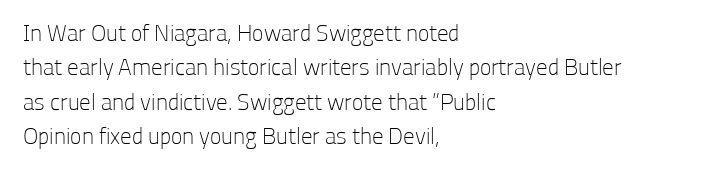
{"italic": "no", "bold": "no", "underline": "no", "align": "left", "line_spacing": "normal", "line_spacing_ratio": 1.49, "letter_spacing": "normal", "letter_spacing_em": 0.0, "glyph_px": 23}
